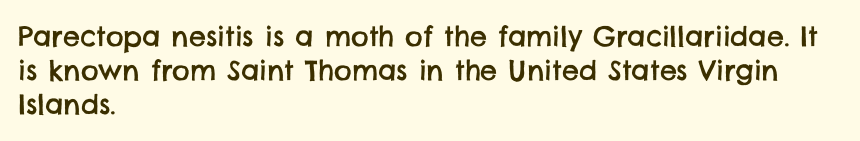
The image shows 27 px text type; set left-aligned, normal line spacing (1.26x), normal letter spacing, not underlined.
